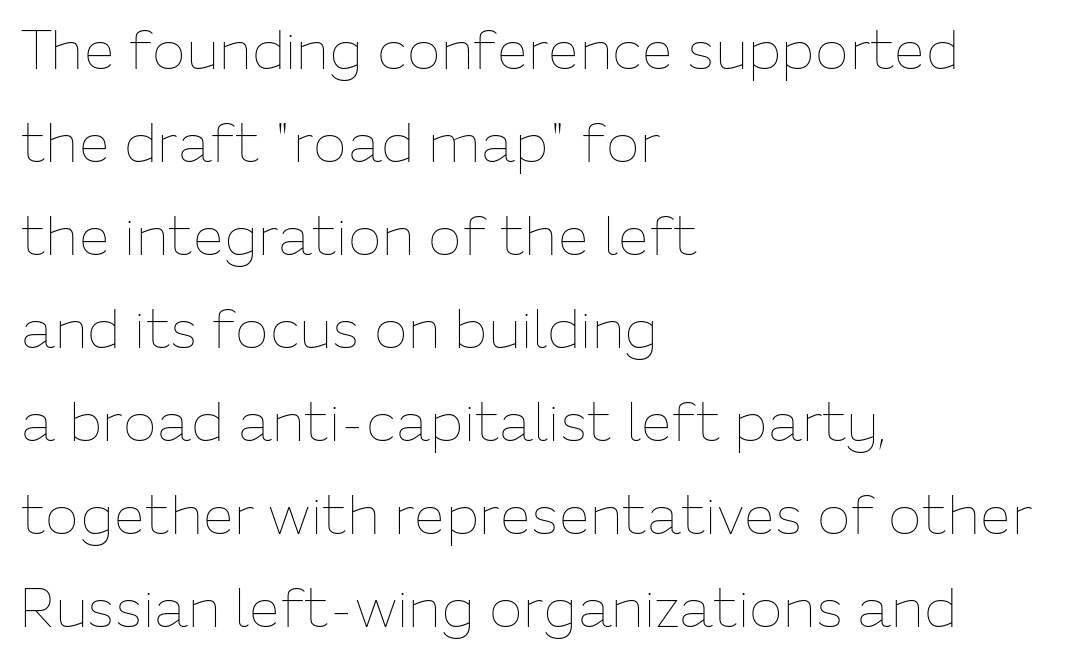
The image shows 56 px thin type, upright; set left-aligned, normal line spacing (1.66x), normal letter spacing, not underlined; low stroke contrast and a medium x-height.
